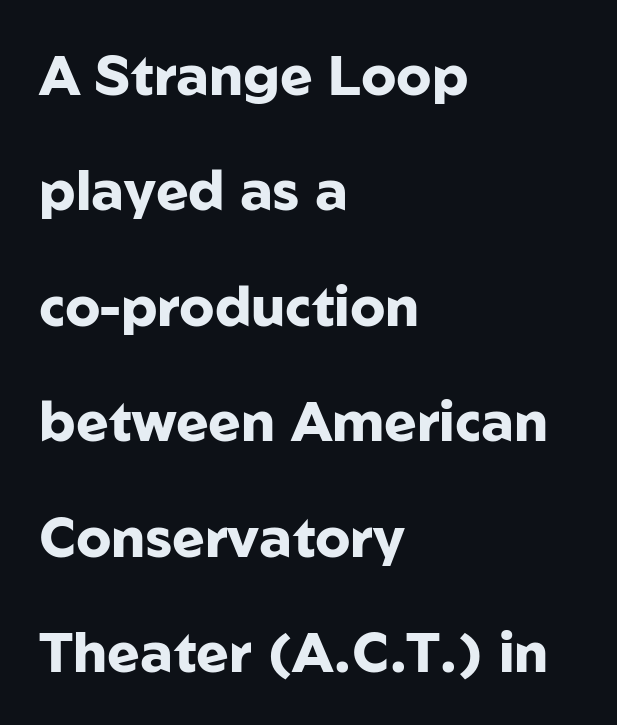
{"serif": "no", "italic": "no", "bold": "yes", "weight": "heavy", "width": "normal", "stroke_contrast": "low", "x_height": "medium", "monospaced": "no", "underline": "no", "align": "left", "line_spacing": "loose", "line_spacing_ratio": 2.1, "letter_spacing": "normal", "letter_spacing_em": 0.0, "glyph_px": 55}
